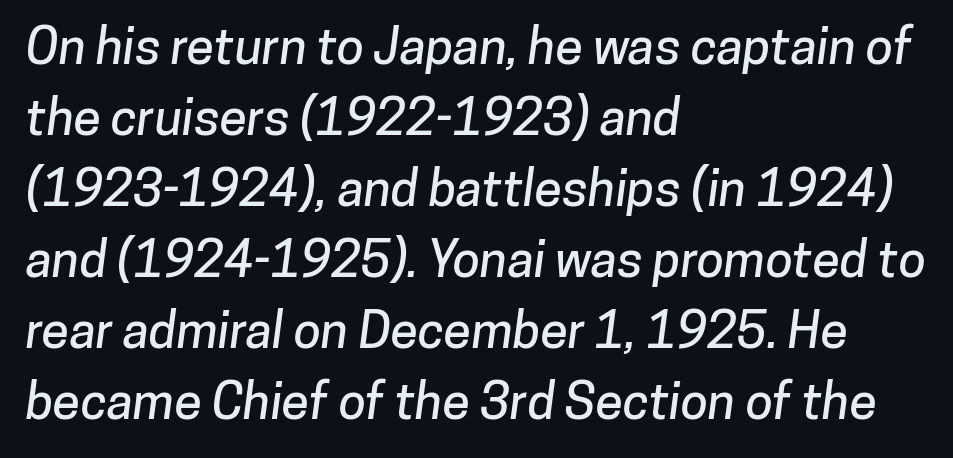
Q: Is the typeface a serif or a sans-serif typeface? A: Sans-serif.
Q: Is the text underlined? A: No.
Q: How is the paragraph aligned? A: Left-aligned.
Q: Is the spacing between letters normal or unusually wide? A: Normal.
Q: Is the spacing between lines tight, normal or loose? A: Normal.
Q: Width (condensed, normal, or wide)? A: Normal.
Q: Stroke contrast? A: Low.
Q: x-height? A: Medium.
Q: Monospaced? A: No.
